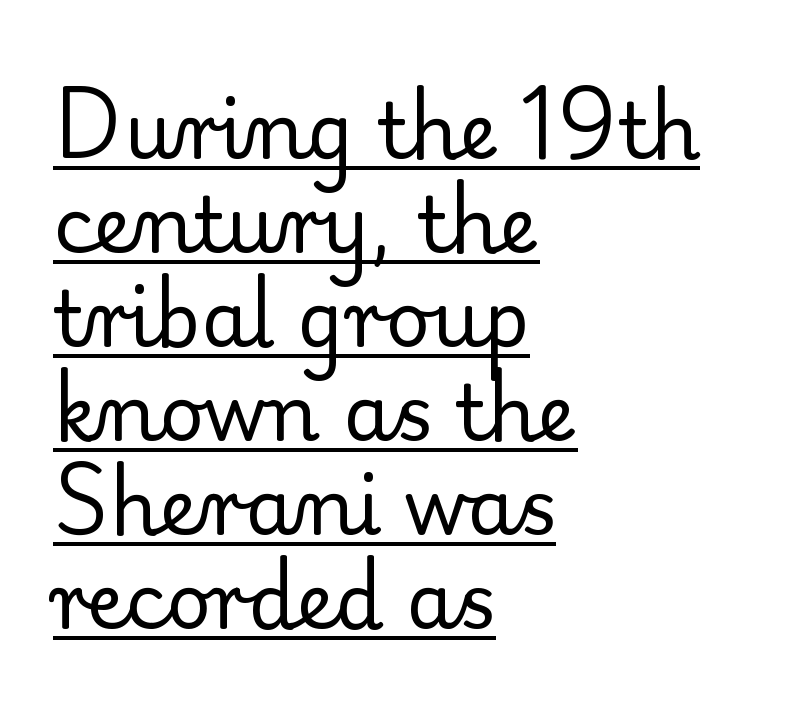
Observe the serifs anchoring each vertical stroke in this sample. The face used here appears with an underline applied. Spacing verdict: proportional, widths tailored to each character. Characters remain perfectly vertical along every line.
